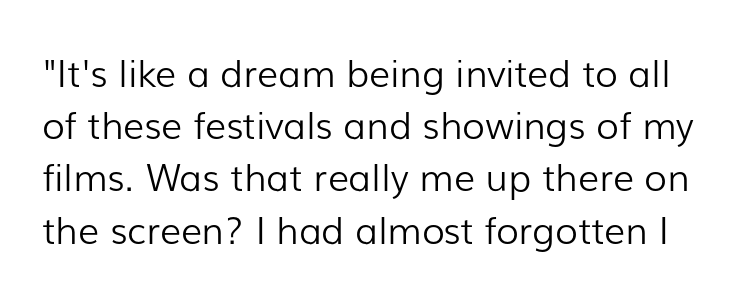
The image shows 37 px light sans-serif type, upright; set normal line spacing (1.41x), normal letter spacing, not underlined; low stroke contrast and a medium x-height.
